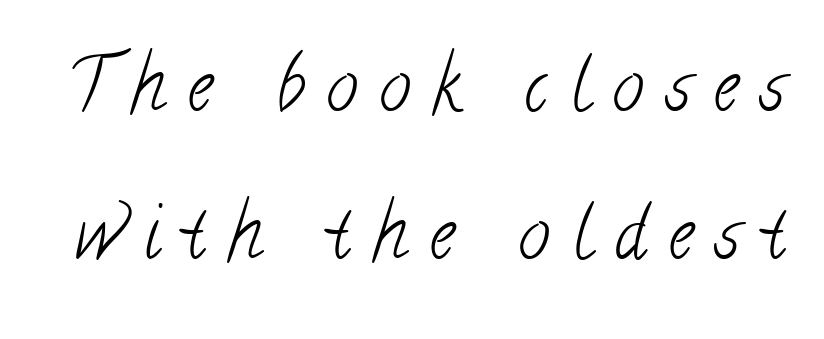
Q: Is the text bold? A: No.
Q: Is the typeface a serif or a sans-serif typeface? A: Serif.
Q: Is the text underlined? A: No.
Q: Is the spacing between letters normal or unusually wide? A: Unusually wide.
Q: Is the spacing between lines tight, normal or loose? A: Loose.
Q: Width (condensed, normal, or wide)? A: Condensed.
Q: Stroke contrast? A: Low.
Q: x-height? A: Small.
Q: Monospaced? A: No.
